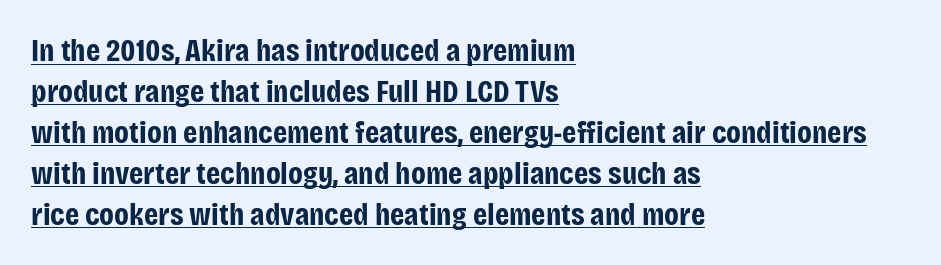
Q: Is the text bold? A: Yes.
Q: Is the text italic (slanted)? A: No, it is upright.
Q: Is the typeface a serif or a sans-serif typeface? A: Sans-serif.
Q: Is the text underlined? A: Yes.
Q: How is the paragraph aligned? A: Left-aligned.
Q: Is the spacing between letters normal or unusually wide? A: Normal.
Q: Is the spacing between lines tight, normal or loose? A: Normal.
Q: Width (condensed, normal, or wide)? A: Condensed.
Q: Stroke contrast? A: Low.
Q: x-height? A: Large.
Q: Monospaced? A: No.
